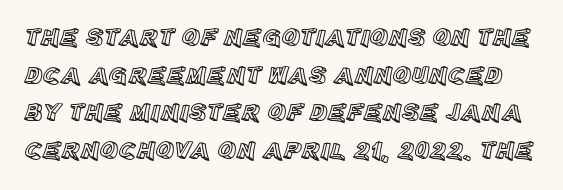
Q: Is the text italic (slanted)? A: Yes.
Q: Is the text underlined? A: No.
Q: Is the spacing between letters normal or unusually wide? A: Normal.
Q: Is the spacing between lines tight, normal or loose? A: Normal.
